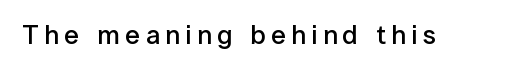
{"italic": "no", "bold": "semi", "underline": "no", "letter_spacing": "wide", "letter_spacing_em": 0.2, "glyph_px": 27}
